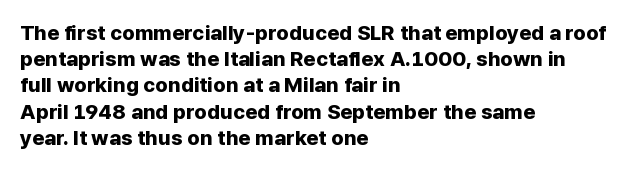
The image shows 21 px bold type, upright; set left-aligned, normal line spacing (1.25x), normal letter spacing, not underlined.
